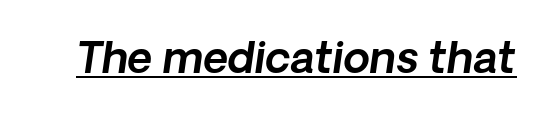
{"italic": "yes", "lean": "right", "slant_degrees": 8, "width": "normal", "x_height": "medium", "monospaced": "no", "underline": "yes", "letter_spacing": "normal", "letter_spacing_em": 0.0, "glyph_px": 43}
